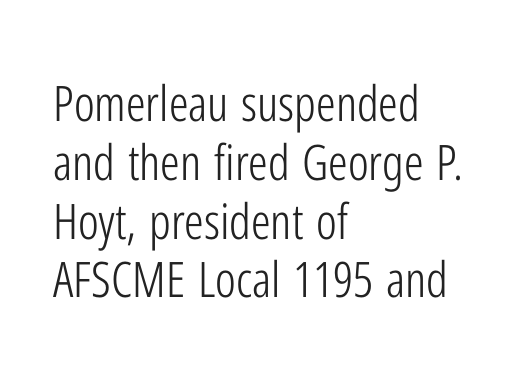
Vertical strokes here are truly vertical. Each row of text sits above clean, open space. The letters sit at their default tracking, neither squeezed nor spread. Do the characters align in a grid? No, the font is proportional.
